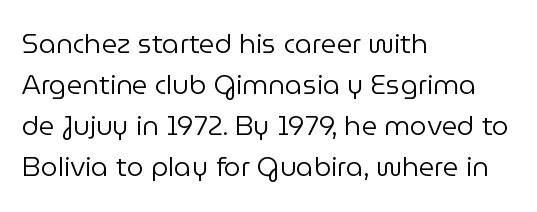
{"italic": "no", "bold": "no", "underline": "no", "align": "left", "line_spacing": "normal", "line_spacing_ratio": 1.52, "letter_spacing": "normal", "letter_spacing_em": 0.0, "glyph_px": 27}
